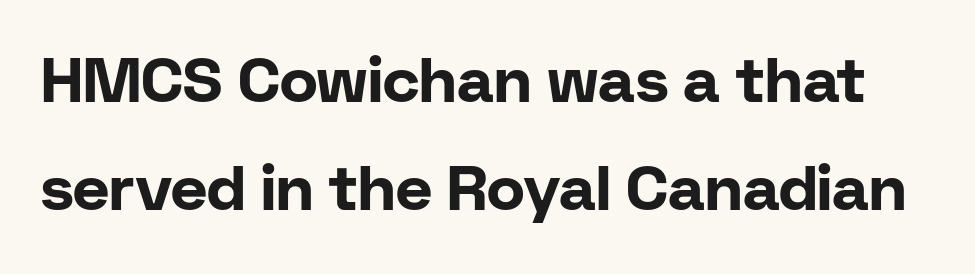
The image shows 63 px bold sans-serif type, upright; set line spacing 1.72x, normal letter spacing, not underlined; low stroke contrast and a medium x-height.
